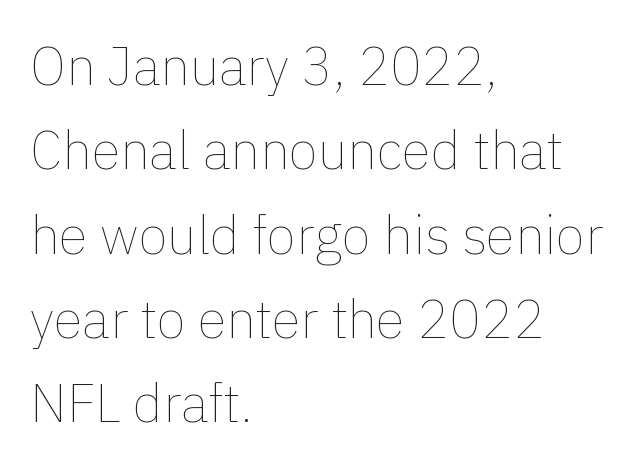
Weight: in the light-to-regular range. The typesetter chose a ragged-right arrangement here. Successive baselines arrive at the customary interval. Ordinary non-slanted type is in use. Anything drawn beneath the words? Only blank space. The rendering uses natural spacing where letterforms have individual widths.
